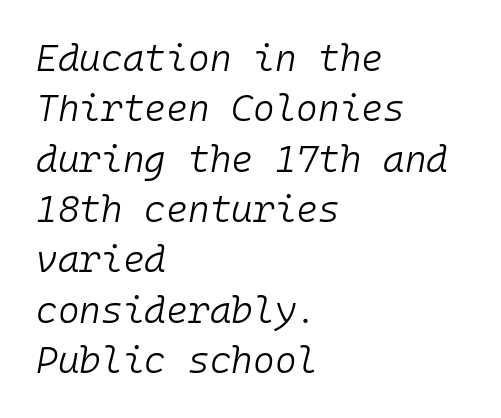
Has an underline been added? It has not. The paragraph has a hard left edge and a soft right edge. The lettering tilts uniformly, giving the passage an italic look. Stems here are at most as thick as an everyday book face.
